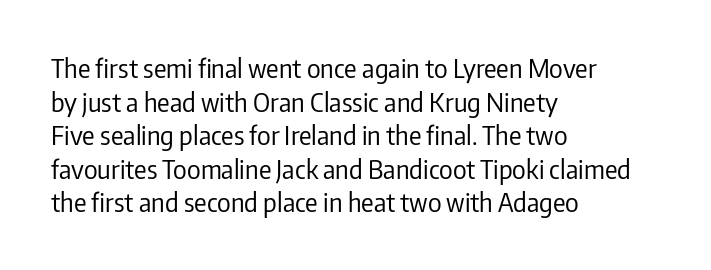
Q: Is the text bold? A: No.
Q: Is the text italic (slanted)? A: No, it is upright.
Q: Is the text underlined? A: No.
Q: How is the paragraph aligned? A: Left-aligned.
Q: Is the spacing between letters normal or unusually wide? A: Normal.
Q: Is the spacing between lines tight, normal or loose? A: Normal.
